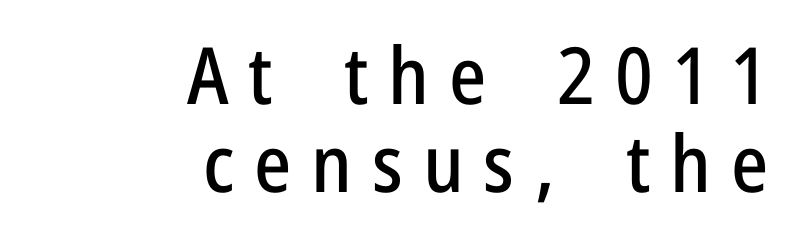
The image shows 79 px condensed sans-serif type, upright; set right-aligned, tight line spacing (1.12x), unusually wide letter spacing (+0.25 em), not underlined; low stroke contrast and a medium x-height.
